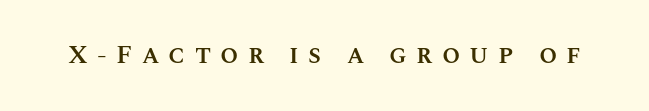
Q: Is the text bold? A: Semi-bold.
Q: Is the text italic (slanted)? A: No, it is upright.
Q: Is the text underlined? A: No.
Q: Is the spacing between letters normal or unusually wide? A: Unusually wide.
